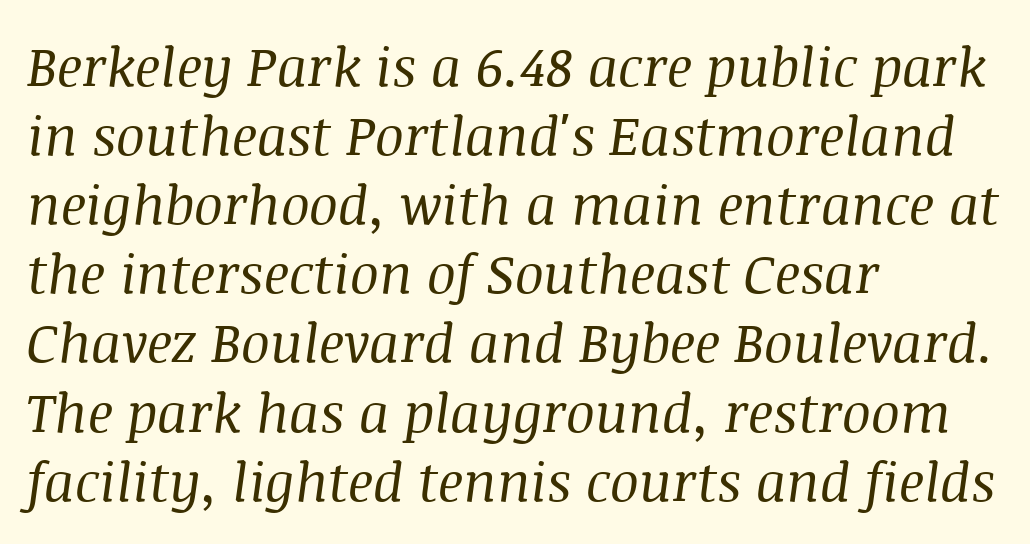
Q: Is the text bold? A: No.
Q: Is the text italic (slanted)? A: Yes, it leans right by about 8 degrees.
Q: Is the typeface a serif or a sans-serif typeface? A: Serif.
Q: Is the text underlined? A: No.
Q: How is the paragraph aligned? A: Left-aligned.
Q: Is the spacing between letters normal or unusually wide? A: Normal.
Q: Is the spacing between lines tight, normal or loose? A: Normal.
Q: Width (condensed, normal, or wide)? A: Normal.
Q: Stroke contrast? A: Medium.
Q: x-height? A: Large.
Q: Monospaced? A: No.
